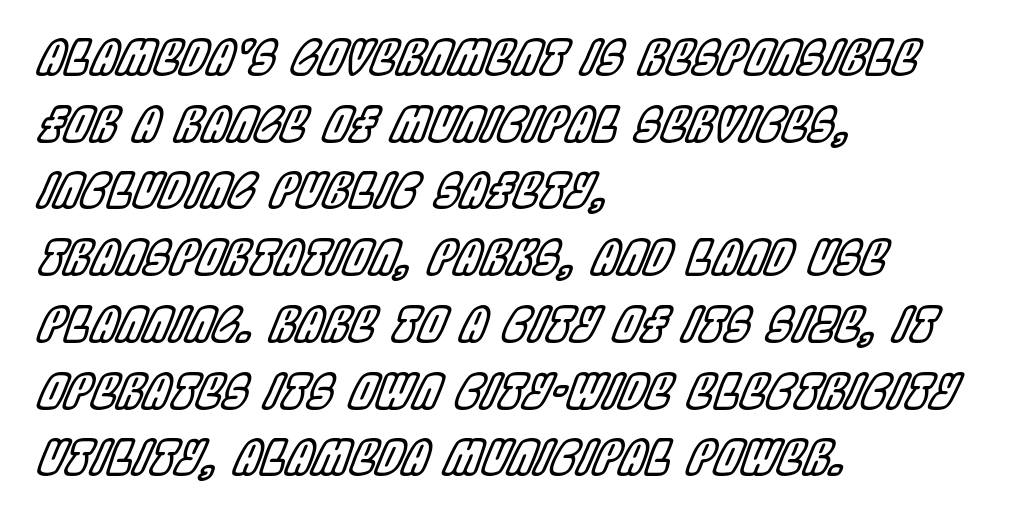
The image shows 47 px condensed type, italic (leaning right); set left-aligned, normal line spacing (1.42x), normal letter spacing, not underlined; a large x-height.
